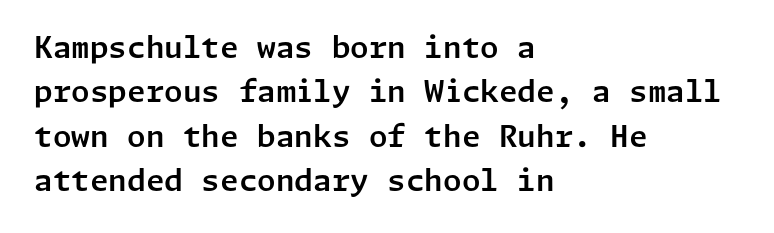
{"serif": "no", "italic": "no", "width": "normal", "stroke_contrast": "low", "x_height": "medium", "underline": "no", "align": "left", "line_spacing": "normal", "line_spacing_ratio": 1.48, "letter_spacing": "normal", "letter_spacing_em": 0.0, "glyph_px": 30}
